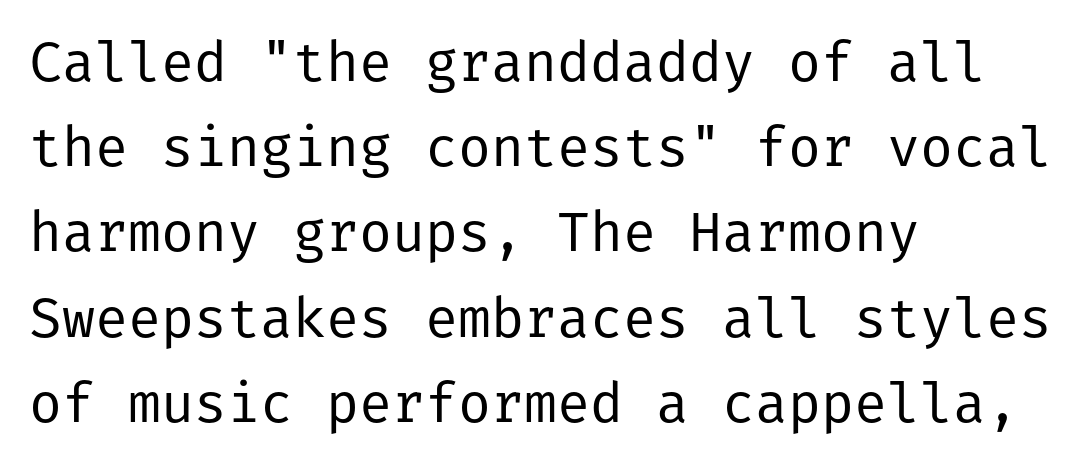
Short note: letters normally spaced. The lines in this sample share a left origin and differ only in where they stop. Each stroke keeps to a modest, everyday thickness or less. Stroke terminals: plain, sans-serif. Vertical strokes here are truly vertical.
